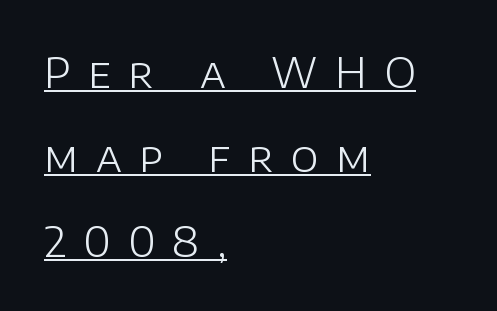
{"serif": "no", "italic": "no", "bold": "no", "weight": "light", "width": "normal", "stroke_contrast": "low", "x_height": "large", "monospaced": "no", "underline": "yes", "align": "left", "line_spacing": "loose", "line_spacing_ratio": 2.01, "letter_spacing": "wide", "letter_spacing_em": 0.41, "glyph_px": 42}
